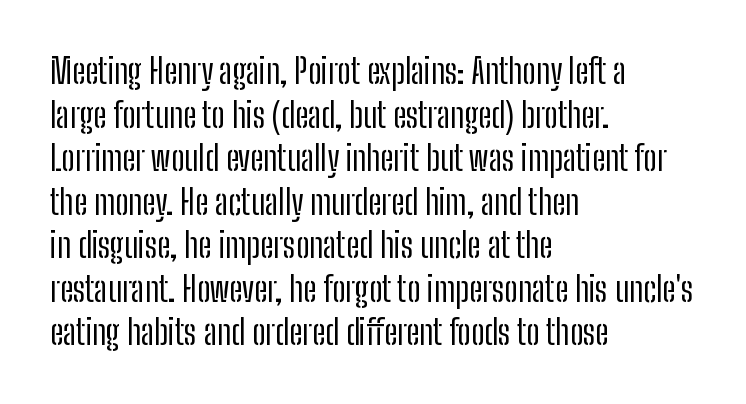
Italic? Not at all — the glyphs are vertical. Each letter's strokes conclude bluntly, with no projecting serifs. Heaviness? Minimal to ordinary, like unemphasized prose. Glance below the letters and you will spot only blank space. One-word summary of the alignment: left.
